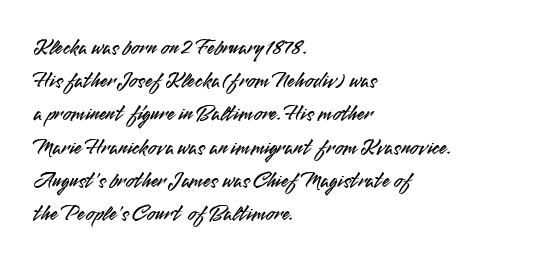
{"underline": "no", "align": "left", "line_spacing": "normal", "line_spacing_ratio": 1.51, "letter_spacing": "normal", "letter_spacing_em": 0.0, "glyph_px": 22}
